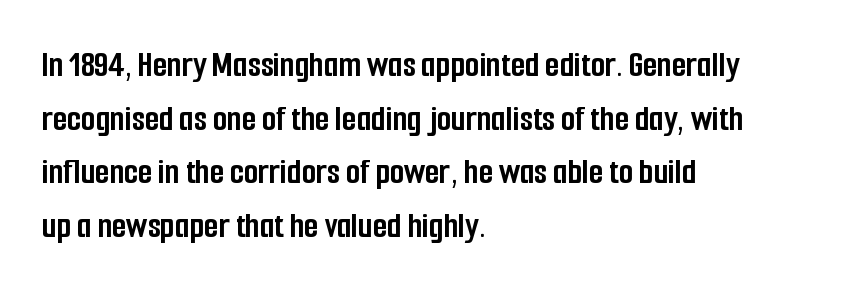
Tracking here is standard; glyphs follow each other at the usual distance. Is this a sans? Yes — the strokes have no serifs. What weight is shown? A full bold with thick strokes. Line spacing here is normal. Spacing verdict: proportional, widths tailored to each character. Nope, not italic — everything's standing straight.
